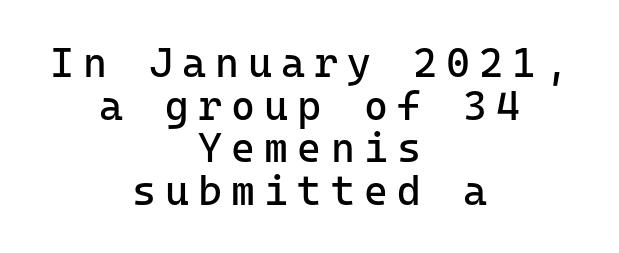
Q: Is the text bold? A: No.
Q: Is the text italic (slanted)? A: No, it is upright.
Q: Is the typeface a serif or a sans-serif typeface? A: Sans-serif.
Q: Is the text underlined? A: No.
Q: How is the paragraph aligned? A: Centered.
Q: Is the spacing between letters normal or unusually wide? A: Unusually wide.
Q: Is the spacing between lines tight, normal or loose? A: Tight.
Q: Width (condensed, normal, or wide)? A: Normal.
Q: Stroke contrast? A: Low.
Q: x-height? A: Medium.
Q: Monospaced? A: Yes.
